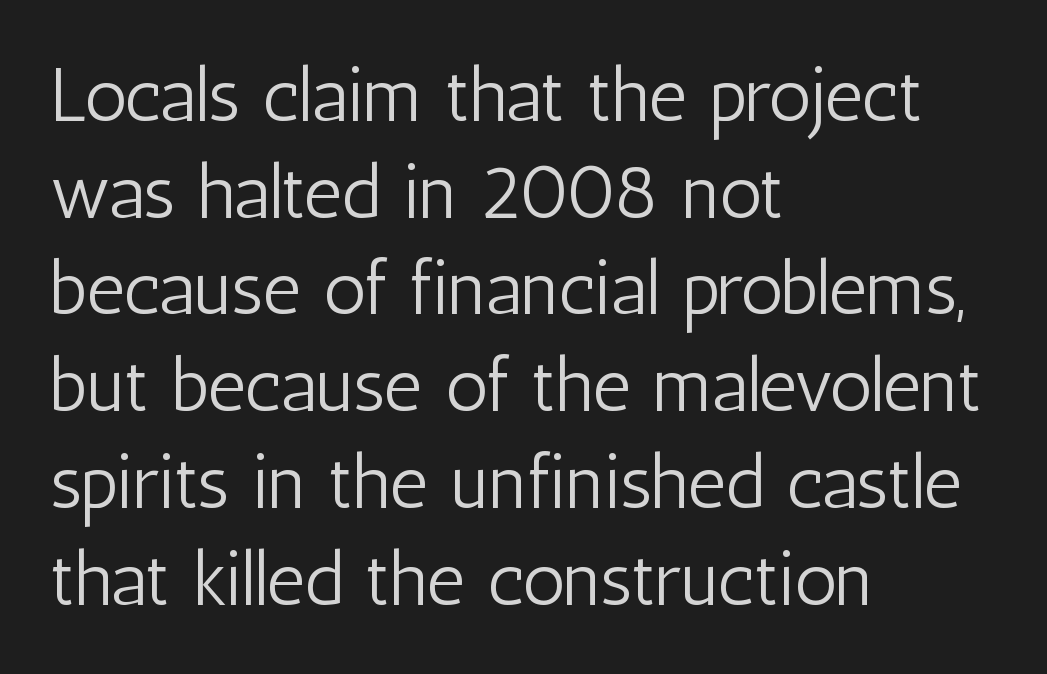
Q: Is the text bold? A: No.
Q: Is the text italic (slanted)? A: No, it is upright.
Q: Is the typeface a serif or a sans-serif typeface? A: Sans-serif.
Q: Is the text underlined? A: No.
Q: How is the paragraph aligned? A: Left-aligned.
Q: Is the spacing between letters normal or unusually wide? A: Normal.
Q: Is the spacing between lines tight, normal or loose? A: Normal.
Q: Width (condensed, normal, or wide)? A: Condensed.
Q: Stroke contrast? A: Low.
Q: x-height? A: Medium.
Q: Monospaced? A: No.
